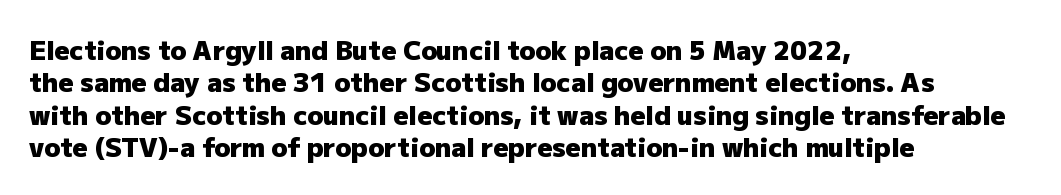
{"italic": "no", "bold": "yes", "underline": "no", "align": "left", "line_spacing": "normal", "line_spacing_ratio": 1.25, "letter_spacing": "normal", "letter_spacing_em": 0.0, "glyph_px": 26}
